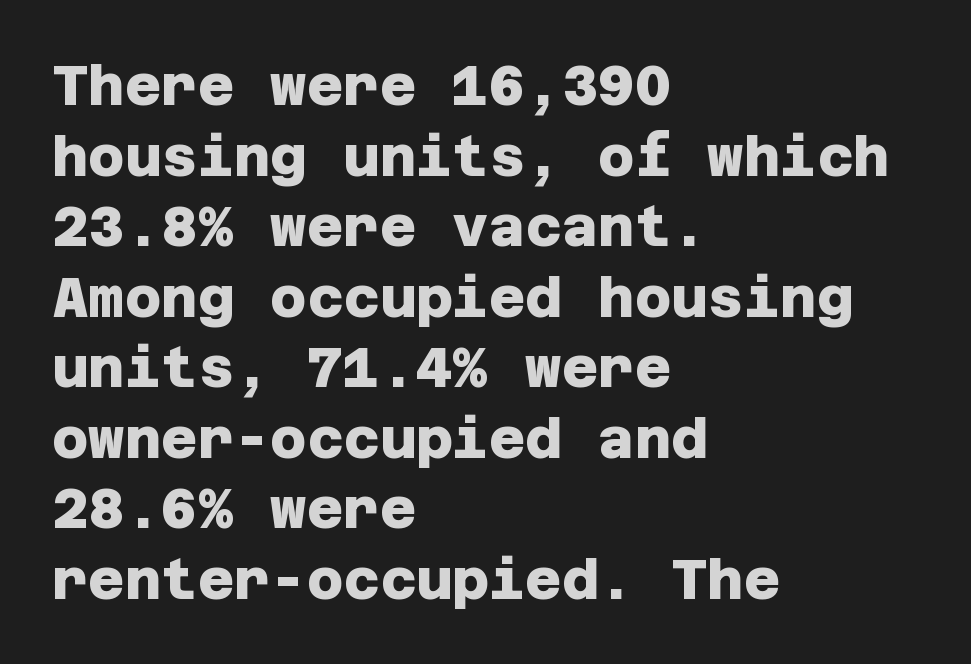
Q: Is the text bold? A: Yes.
Q: Is the typeface a serif or a sans-serif typeface? A: Sans-serif.
Q: Is the text underlined? A: No.
Q: How is the paragraph aligned? A: Left-aligned.
Q: Is the spacing between letters normal or unusually wide? A: Normal.
Q: Is the spacing between lines tight, normal or loose? A: Normal.
Q: Width (condensed, normal, or wide)? A: Normal.
Q: Stroke contrast? A: Low.
Q: x-height? A: Large.
